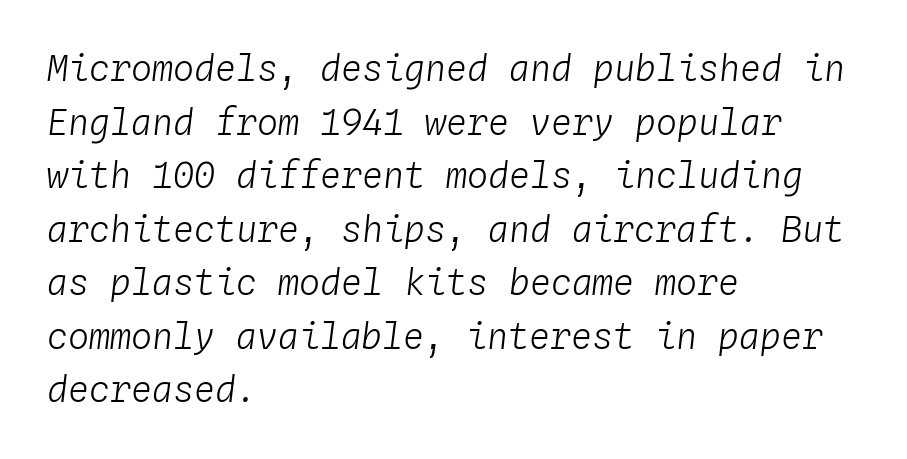
Q: Is the text bold? A: No.
Q: Is the text italic (slanted)? A: Yes, it leans right by about 4 degrees.
Q: Is the text underlined? A: No.
Q: How is the paragraph aligned? A: Left-aligned.
Q: Is the spacing between letters normal or unusually wide? A: Normal.
Q: Is the spacing between lines tight, normal or loose? A: Normal.
Q: Width (condensed, normal, or wide)? A: Normal.
Q: Stroke contrast? A: Low.
Q: x-height? A: Medium.
Q: Monospaced? A: Yes.
